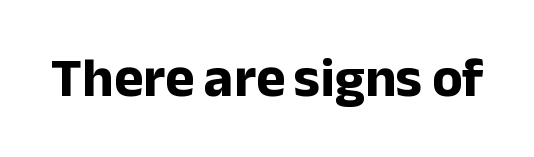
These lines carry a lot of weight — the face is fully bold. Plain, unruled lines of type. Spacing between characters is what you'd get straight out of the box. Style check: upright. These lines are rendered in a variable-pitch font. The typeface chosen for these lines omits serifs.
